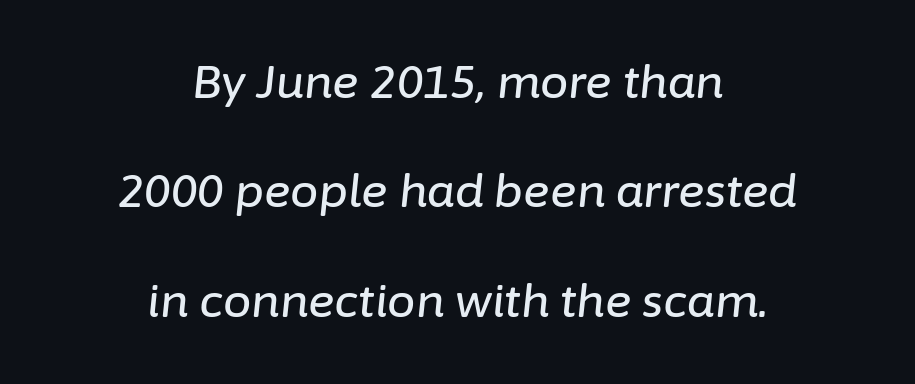
The passage shown stacks its lines with a broad gap. Does the lettering tilt? It does — this is italic. Rule under the text: the space is simply empty. A typesetter would call this proportional, since set widths differ per character. A centered setting, common on invitations and titles, is used for this passage. Tracking here is standard; glyphs follow each other at the usual distance.
